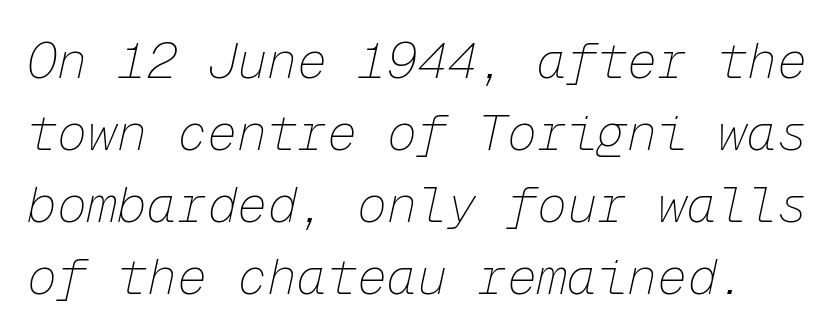
The passage shown leans; its letterforms are oblique. The line texture is even and compact thanks to regular tracking. Quick note: interline space is typical. Stroke mass is kept to a normal reading level or below. Descenders are the only things crossing below the line.
